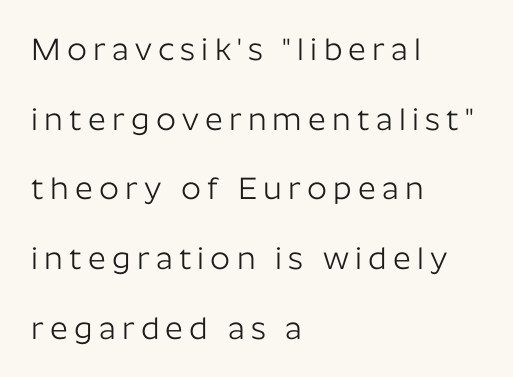
{"serif": "no", "italic": "no", "bold": "no", "weight": "light", "width": "normal", "stroke_contrast": "low", "x_height": "medium", "monospaced": "no", "underline": "no", "align": "left", "line_spacing": "loose", "line_spacing_ratio": 2.25, "letter_spacing": "wide", "letter_spacing_em": 0.2, "glyph_px": 31}
